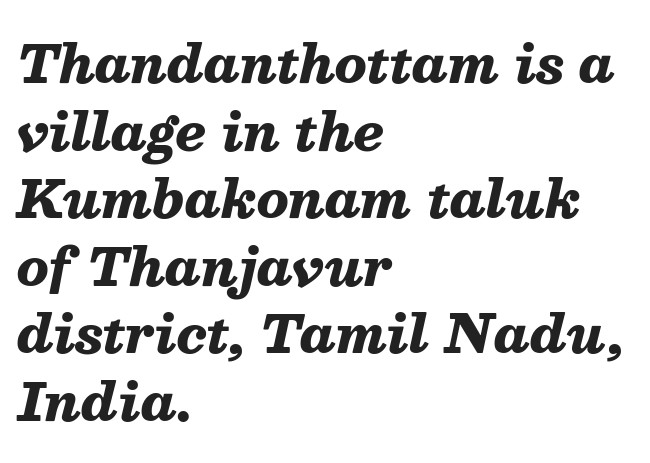
Q: Is the text bold? A: Yes.
Q: Is the text italic (slanted)? A: Yes, it leans right by about 13 degrees.
Q: Is the text underlined? A: No.
Q: How is the paragraph aligned? A: Left-aligned.
Q: Is the spacing between letters normal or unusually wide? A: Normal.
Q: Is the spacing between lines tight, normal or loose? A: Normal.
Q: Width (condensed, normal, or wide)? A: Normal.
Q: Stroke contrast? A: Medium.
Q: x-height? A: Medium.
Q: Monospaced? A: No.
